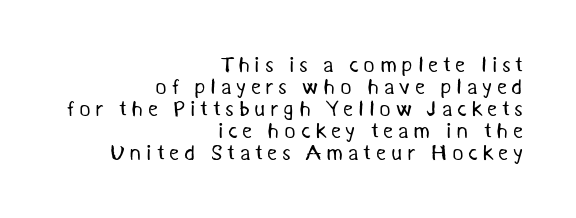
The image shows 22 px text type; set right-aligned, tight line spacing (1.0x), unusually wide letter spacing (+0.21 em), not underlined.
